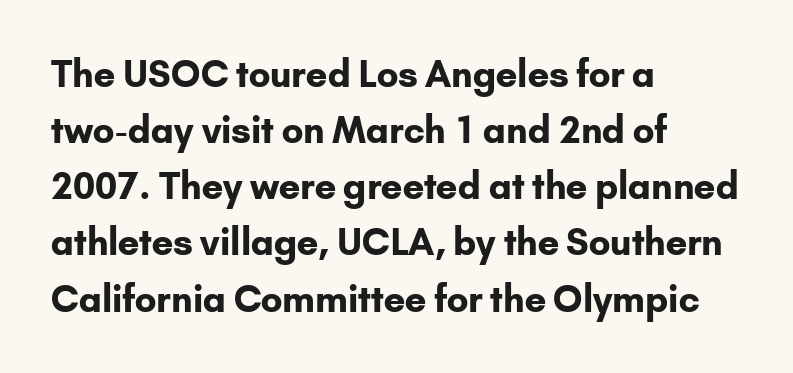
A full-strength bold gives these letters their thick strokes. Leftover space on each line is placed entirely after the last word. The line texture is even and compact thanks to regular tracking. These lines are rendered in a variable-pitch font. Anything drawn beneath the words? Only blank space.
